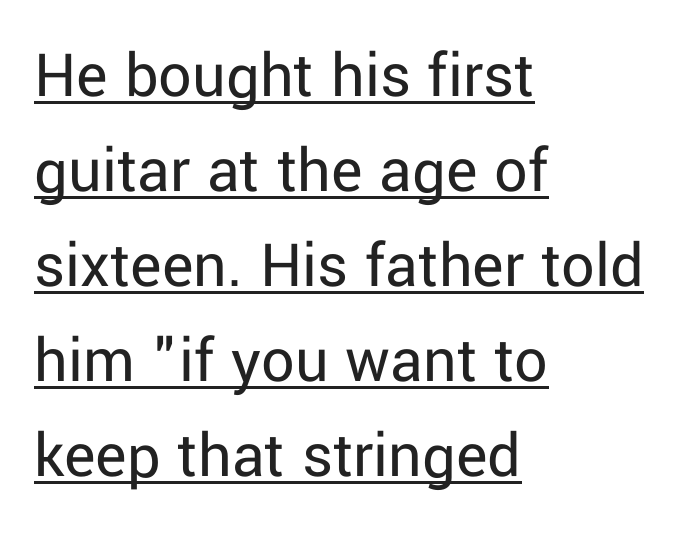
The image shows 66 px regular-weight sans-serif type, upright; set left-aligned, normal line spacing (1.44x), normal letter spacing, underlined; low stroke contrast and a medium x-height.
